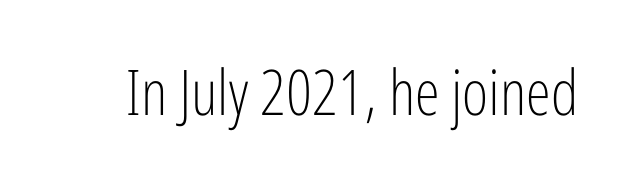
The image shows 63 px light, condensed sans-serif type, upright; set normal letter spacing, not underlined; low stroke contrast and a medium x-height.
